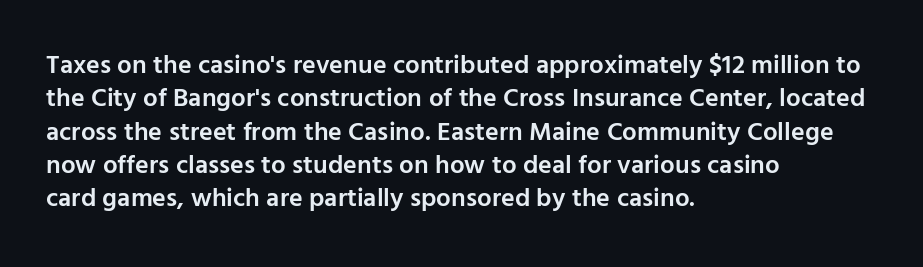
The image shows 26 px text type, upright; set left-aligned, normal line spacing (1.28x), normal letter spacing, not underlined.
